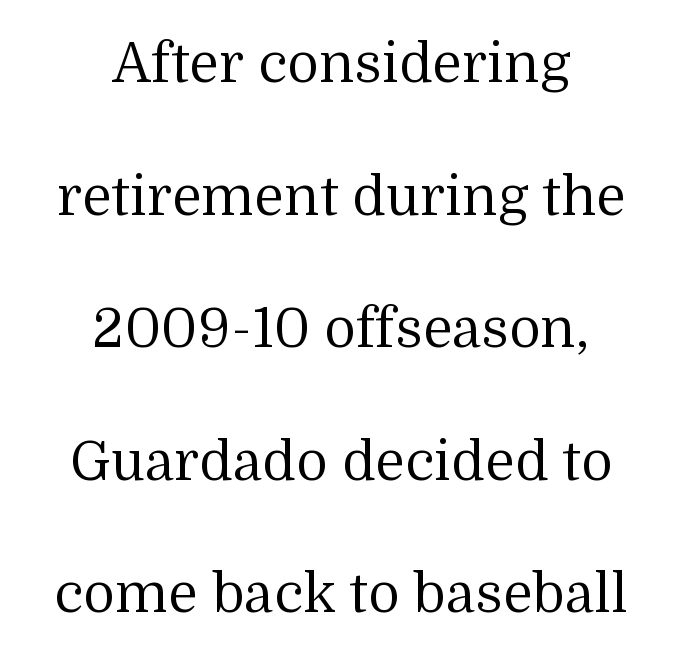
The image shows 55 px regular-weight serif type, upright; set centered, loose line spacing (2.41x), normal letter spacing, not underlined; medium stroke contrast and a medium x-height.
